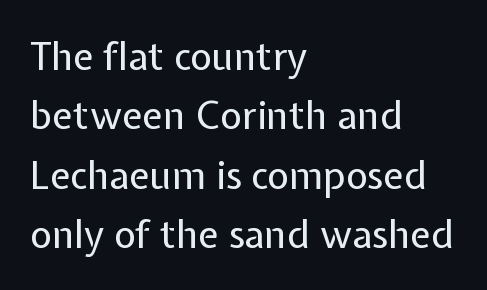
The image shows 38 px regular-weight sans-serif type, upright; set left-aligned, normal line spacing (1.56x), normal letter spacing, not underlined; low stroke contrast and a medium x-height.
